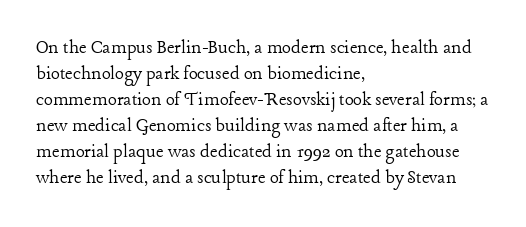
The image shows 21 px text type, upright; set left-aligned, line spacing 1.24x, normal letter spacing, not underlined.
